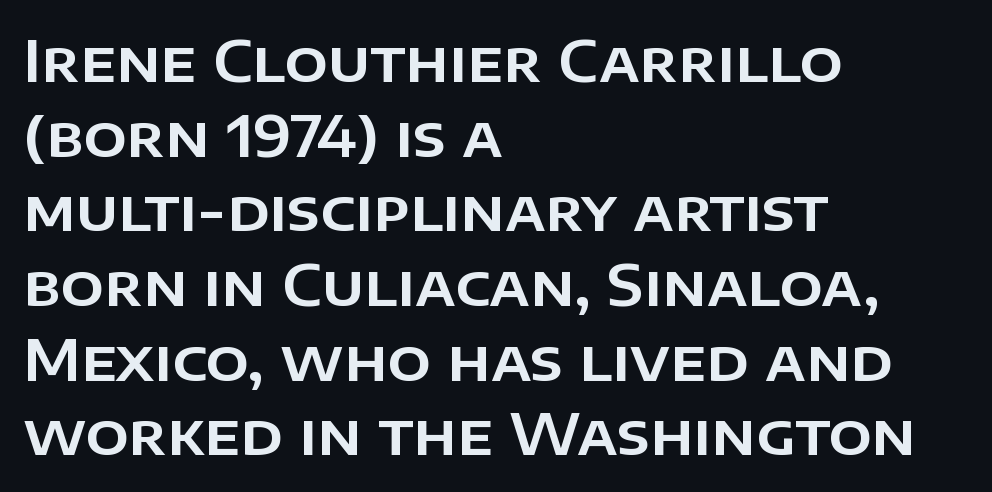
Q: Is the text italic (slanted)? A: No, it is upright.
Q: Is the typeface a serif or a sans-serif typeface? A: Sans-serif.
Q: Is the text underlined? A: No.
Q: How is the paragraph aligned? A: Left-aligned.
Q: Is the spacing between letters normal or unusually wide? A: Normal.
Q: Is the spacing between lines tight, normal or loose? A: Normal.
Q: Width (condensed, normal, or wide)? A: Normal.
Q: Stroke contrast? A: Low.
Q: x-height? A: Large.
Q: Monospaced? A: No.
